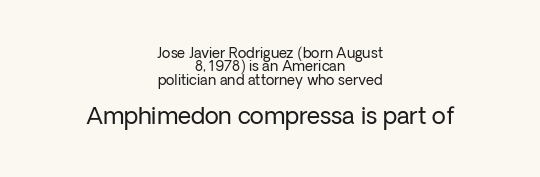
{"italic": "no", "bold": "no", "underline": "no", "align": "center", "line_spacing": "tight", "line_spacing_ratio": 0.96, "letter_spacing": "normal", "letter_spacing_em": 0.0, "larger_block": "second", "size_ratio": 1.64, "glyph_px": 23}
